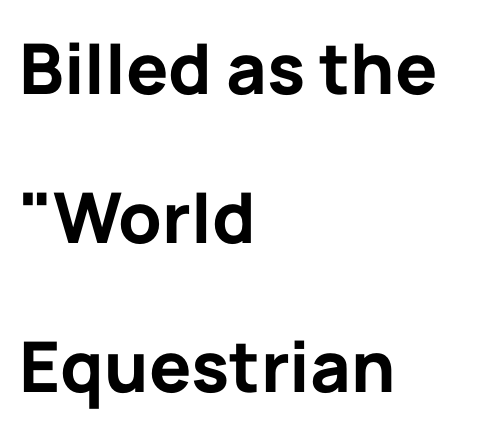
The image shows 70 px bold sans-serif type, upright; set left-aligned, loose line spacing (2.13x), normal letter spacing, not underlined; low stroke contrast and a medium x-height.
